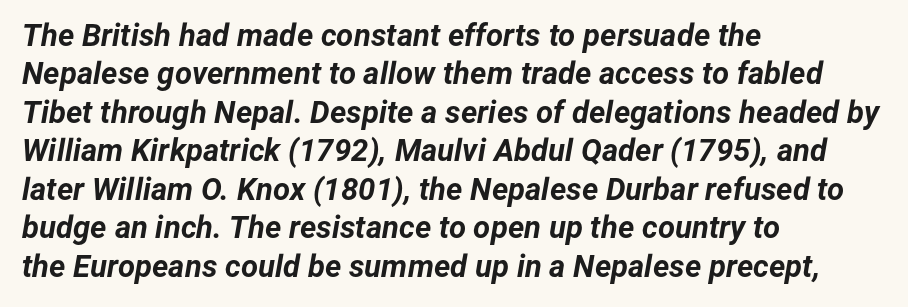
{"italic": "yes", "lean": "right", "slant_degrees": 12, "bold": "yes", "weight": "bold", "width": "normal", "stroke_contrast": "low", "x_height": "medium", "monospaced": "no", "underline": "no", "align": "left", "line_spacing_ratio": 1.24, "letter_spacing": "normal", "letter_spacing_em": 0.0, "glyph_px": 31}
